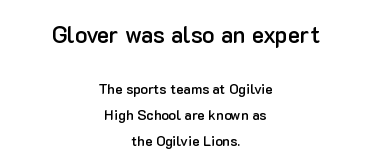
The image shows 23 px text type, upright; set centered, line spacing 1.85x, normal letter spacing, not underlined; the first (top) block is 1.64x larger.
